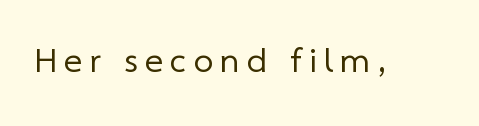
The image shows 35 px regular-weight sans-serif type; set unusually wide letter spacing (+0.2 em), not underlined; low stroke contrast and a medium x-height.
